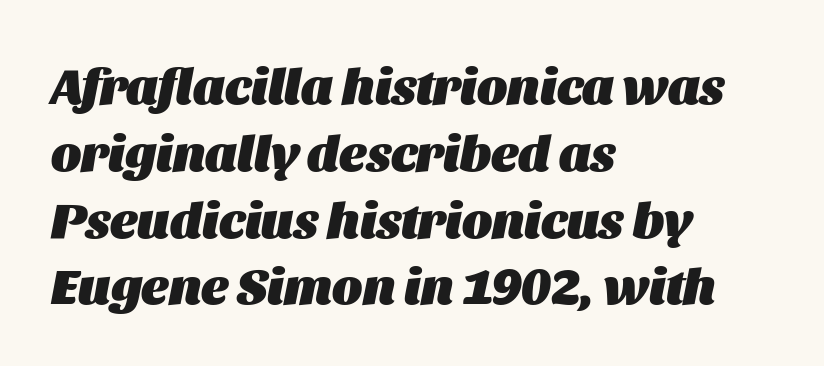
{"italic": "yes", "lean": "right", "slant_degrees": 11, "bold": "yes", "weight": "heavy", "width": "normal", "stroke_contrast": "medium", "x_height": "large", "monospaced": "no", "underline": "no", "align": "left", "line_spacing": "normal", "line_spacing_ratio": 1.31, "letter_spacing": "normal", "letter_spacing_em": 0.0, "glyph_px": 51}
